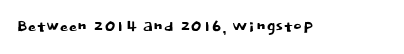
{"italic": "no", "underline": "no", "letter_spacing": "normal", "letter_spacing_em": 0.0, "glyph_px": 21}
